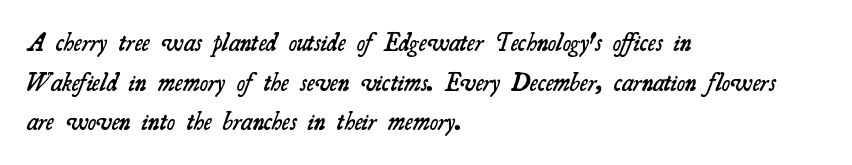
Characters follow at the spacing the type designer built in. Notice how the passage keeps a crisp vertical edge on the left only. The space between consecutive lines is moderate. The zone under the glyphs is completely vacant.
